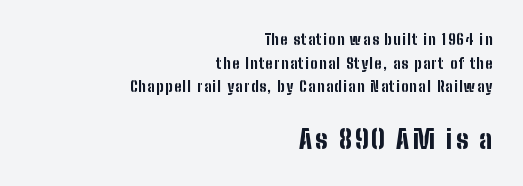
Q: Is the text bold? A: Yes.
Q: Is the text italic (slanted)? A: No, it is upright.
Q: Is the text underlined? A: No.
Q: How is the paragraph aligned? A: Right-aligned.
Q: Is the spacing between lines tight, normal or loose? A: Normal.
Q: Which block of text is set in a larger size, the first (top) or the second (bottom)? A: The second (bottom) one.
